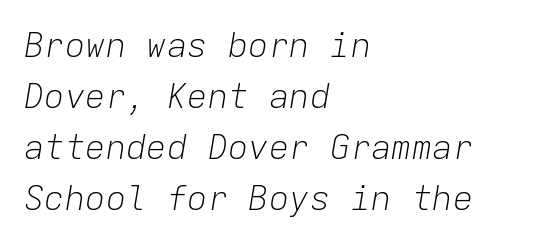
{"italic": "yes", "lean": "right", "slant_degrees": 9, "bold": "no", "weight": "light", "width": "normal", "stroke_contrast": "low", "x_height": "medium", "monospaced": "yes", "underline": "no", "align": "left", "line_spacing": "normal", "line_spacing_ratio": 1.5, "letter_spacing": "normal", "letter_spacing_em": 0.0, "glyph_px": 34}
